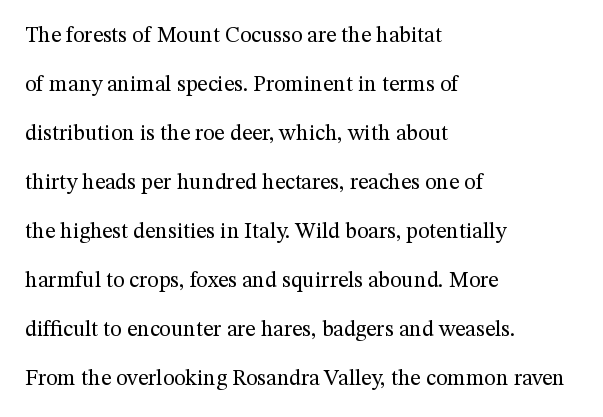
{"italic": "no", "bold": "no", "underline": "no", "align": "left", "line_spacing": "loose", "line_spacing_ratio": 2.23, "letter_spacing": "normal", "letter_spacing_em": 0.0, "glyph_px": 22}
